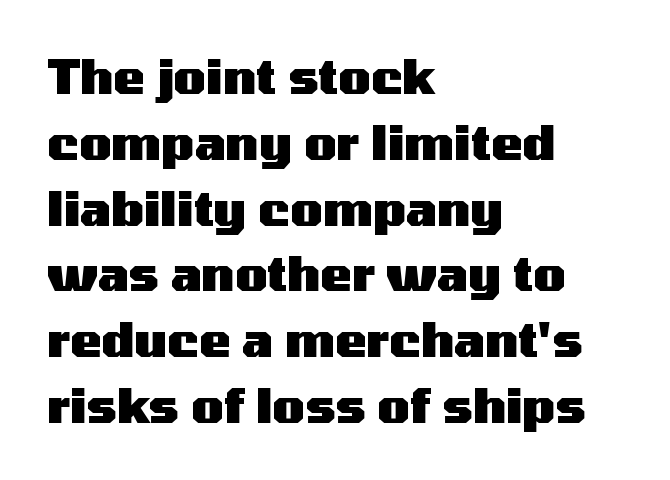
Q: Is the text bold? A: Yes.
Q: Is the text italic (slanted)? A: No, it is upright.
Q: Is the typeface a serif or a sans-serif typeface? A: Sans-serif.
Q: Is the text underlined? A: No.
Q: How is the paragraph aligned? A: Left-aligned.
Q: Is the spacing between letters normal or unusually wide? A: Normal.
Q: Is the spacing between lines tight, normal or loose? A: Normal.
Q: Width (condensed, normal, or wide)? A: Wide.
Q: Stroke contrast? A: Medium.
Q: x-height? A: Medium.
Q: Monospaced? A: No.
